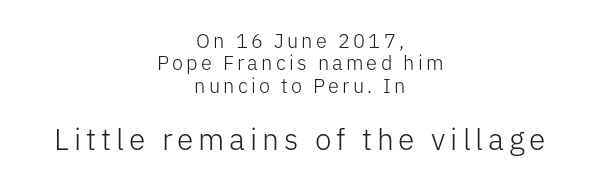
The image shows 30 px light sans-serif type, upright; set centered, tight line spacing (1.12x), not underlined; the second (bottom) block is 1.5x larger; low stroke contrast and a medium x-height.
